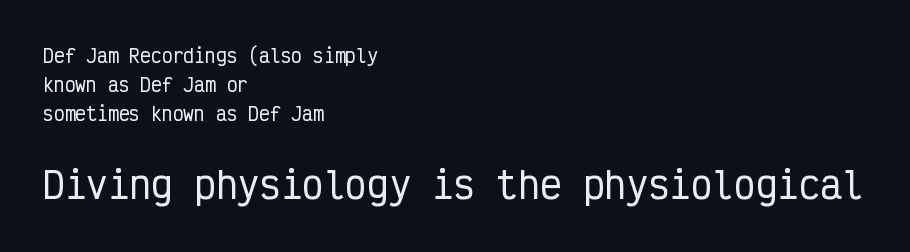
Regarding leading, the lines here are spaced in the standard way. You could count columns in this text — the font is strictly monospaced. Nope, not italic — everything's standing straight. The passage shown is typeset with a sans-serif family.
